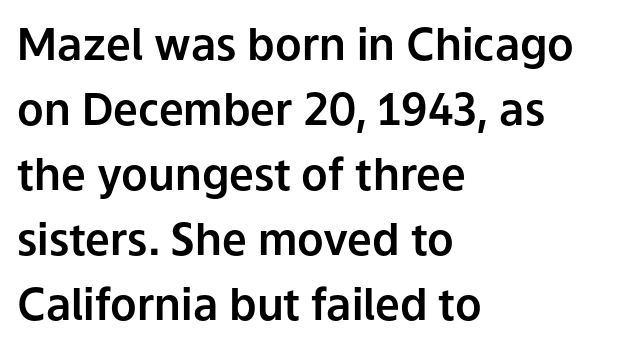
Check where the strokes stop: nothing finishes them off — pure sans. Is there much room between lines? A standard amount, neither cramped nor airy. Rendered with straight, roman letterforms. Leftover space on each line is placed entirely after the last word. The glyphs are unaccompanied by any horizontal stroke below them. These lines keep a tight, regular rhythm from letter to letter.
